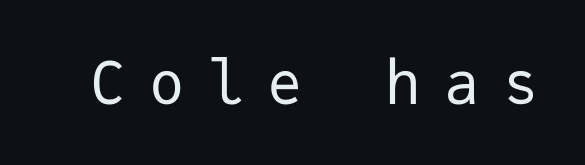
The image shows 59 px regular-weight sans-serif type, upright, monospaced; set unusually wide letter spacing (+0.4 em), not underlined; low stroke contrast and a medium x-height.
